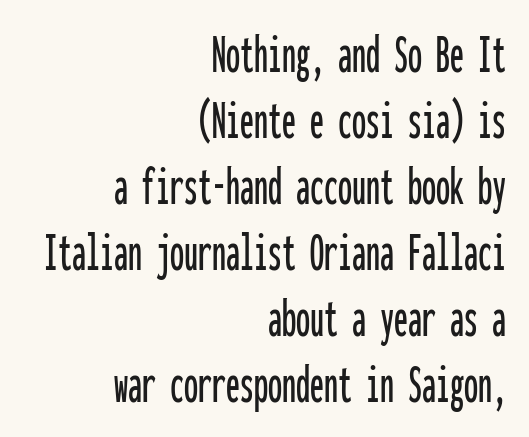
The image shows 56 px condensed sans-serif type, upright, monospaced; set right-aligned, line spacing 1.18x, normal letter spacing, not underlined; low stroke contrast and a medium x-height.
